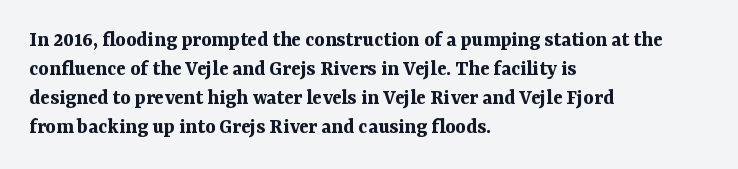
The image shows 22 px bold type, upright; set left-aligned, normal line spacing (1.32x), normal letter spacing, not underlined.
